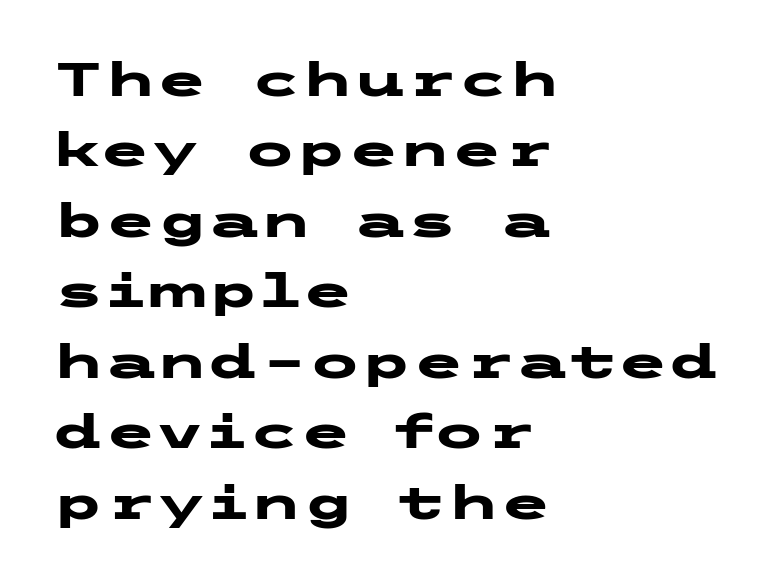
The image shows 47 px heavy, wide sans-serif type, upright; set left-aligned, normal line spacing (1.5x), normal letter spacing, not underlined; low stroke contrast and a medium x-height.
